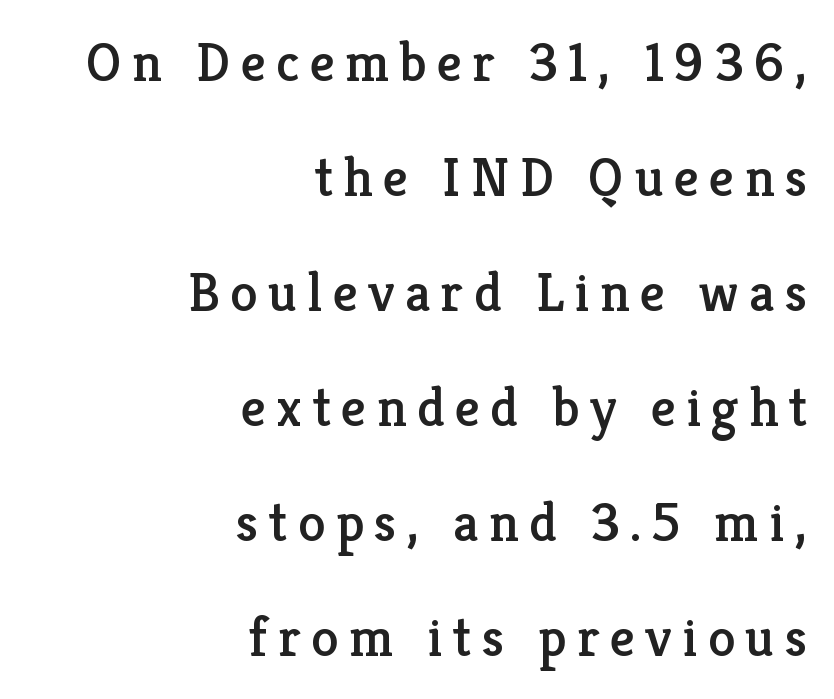
The image shows 55 px serif type, upright; set right-aligned, loose line spacing (2.09x), not underlined; low stroke contrast and a medium x-height.
